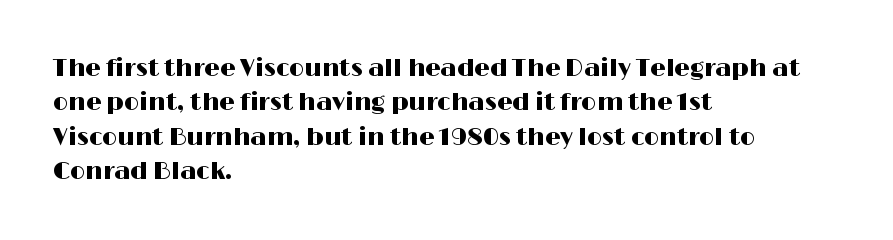
Q: Is the text italic (slanted)? A: No, it is upright.
Q: Is the text underlined? A: No.
Q: How is the paragraph aligned? A: Left-aligned.
Q: Is the spacing between letters normal or unusually wide? A: Normal.
Q: Is the spacing between lines tight, normal or loose? A: Normal.
